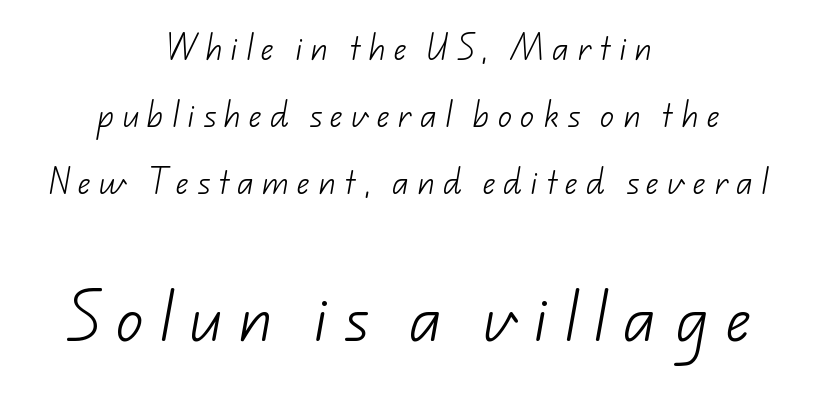
The image shows 55 px light sans-serif type; set centered, loose line spacing (2.39x), unusually wide letter spacing (+0.29 em), not underlined; the second (bottom) block is 1.96x larger; low stroke contrast and a small x-height.
